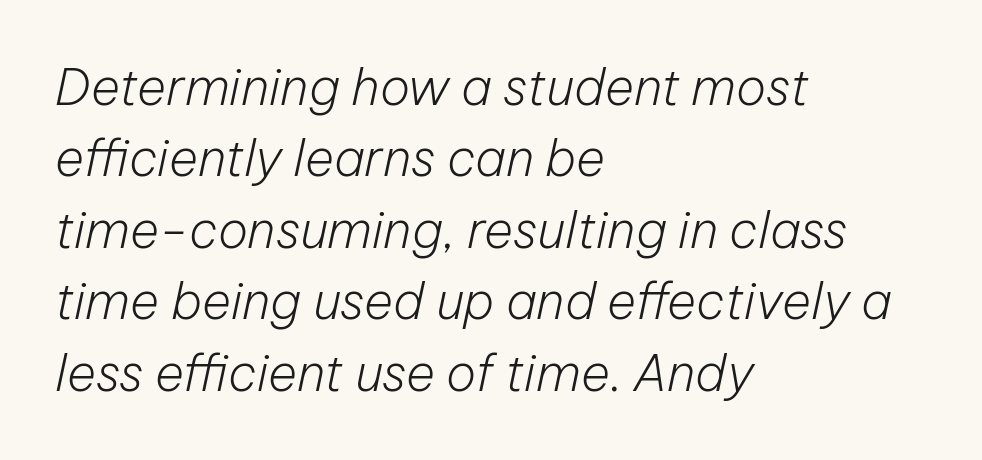
Varying glyph widths throughout — classic text-font behaviour. This block has exactly the height ordinary leading produces. The strokes carry an ordinary text weight at most. When letters slant like this, we call the style italic. What stands out about the letter spacing? Nothing — it is the standard amount.
